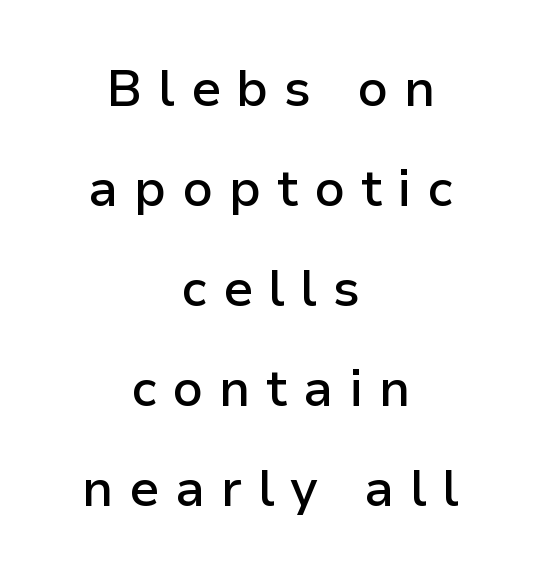
A typesetter would call this proportional, since set widths differ per character. The specimen omits any rule beneath the text block's lines. A centered setting, common on invitations and titles, is used for this passage. Summary of weight: moderately heavy, a semibold.
